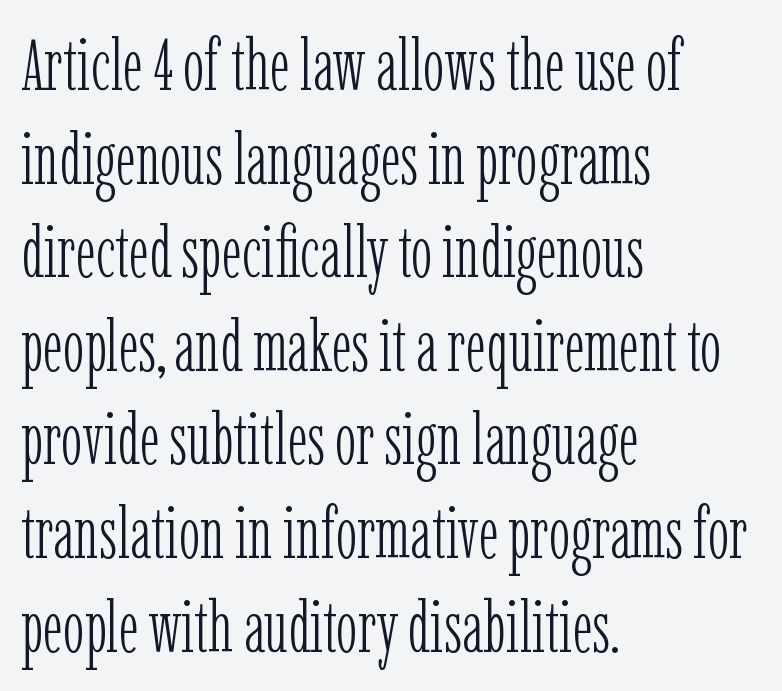
These lines keep a tight, regular rhythm from letter to letter. Each row of text sits above clean, open space. The typeface chosen for these lines features serifs. A quiet, ordinary-to-light weight characterises the typeface. Notice how the stems are strictly vertical — no italics here. The lines are quadded left.
